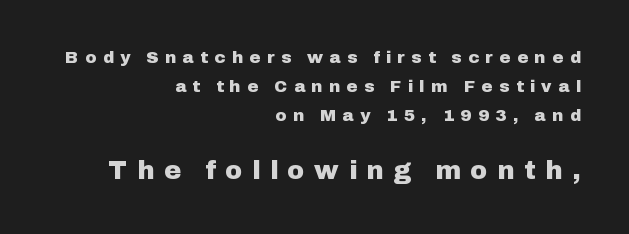
Q: Is the text bold? A: Yes.
Q: Is the text italic (slanted)? A: No, it is upright.
Q: Is the text underlined? A: No.
Q: How is the paragraph aligned? A: Right-aligned.
Q: Is the spacing between letters normal or unusually wide? A: Unusually wide.
Q: Which block of text is set in a larger size, the first (top) or the second (bottom)? A: The second (bottom) one.
